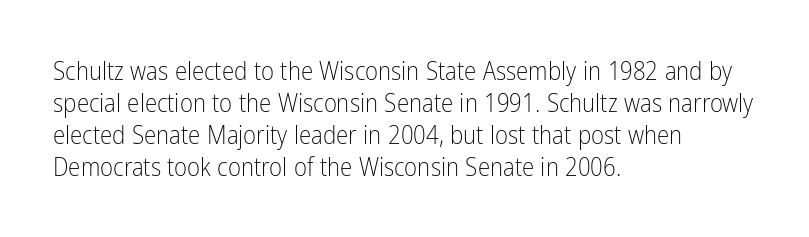
Glance below the letters and you will spot only blank space. The weight tops out at a normal text grade. Teacher's note: observe the even left margin — that is flush-left alignment. Interline gaps are of average width in this sample. In terms of posture, this sample is upright.
